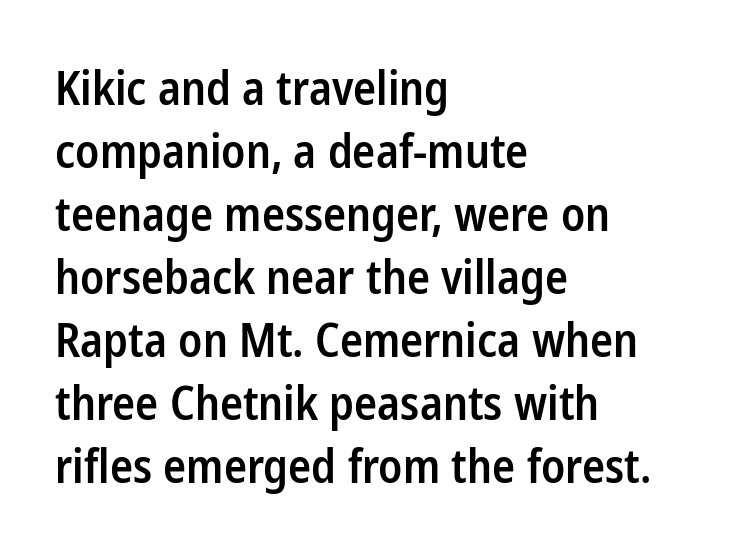
The letters are semibold — heavier than regular but short of a full bold. Think of a printed novel: that variable character pitch is what you see here. Are there feet on the stems? There aren't — it's a sans. Reading down the block, your eye returns to a fixed left position each line. The zone under the glyphs is completely vacant. The letterforms sit shoulder to shoulder at normal distance.
